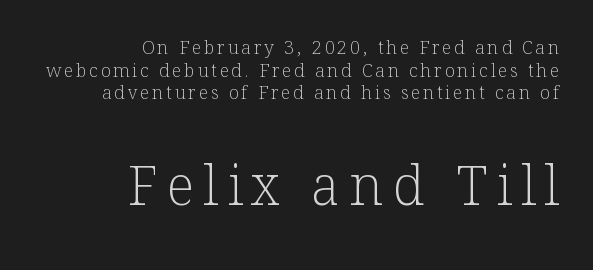
These lines are rendered in a variable-pitch font. One glance says typical: line gaps are just what's usual. If you drew a line through each stem, it would be perfectly vertical. The face used here appears at its bigger size in the lower chunk. Stems and bowls with no extra thickness — not bold. A bare baseline throughout the passage.
